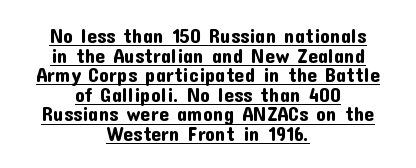
The image shows 20 px text type, upright; set centered, tight line spacing (0.98x), normal letter spacing, underlined.
